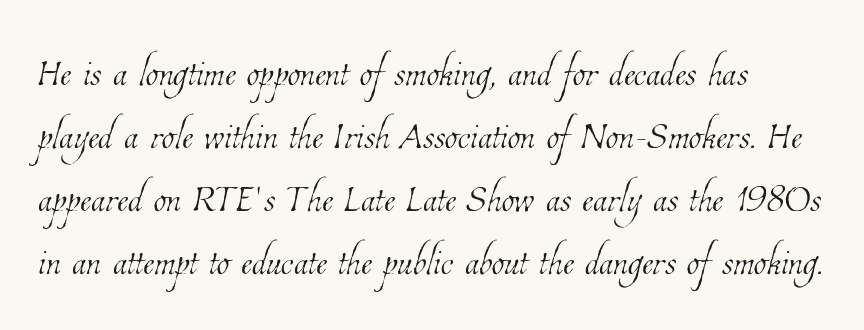
Q: Is the text bold? A: No.
Q: Is the text underlined? A: No.
Q: Is the spacing between letters normal or unusually wide? A: Normal.
Q: Width (condensed, normal, or wide)? A: Condensed.
Q: Stroke contrast? A: Low.
Q: x-height? A: Medium.
Q: Monospaced? A: No.
